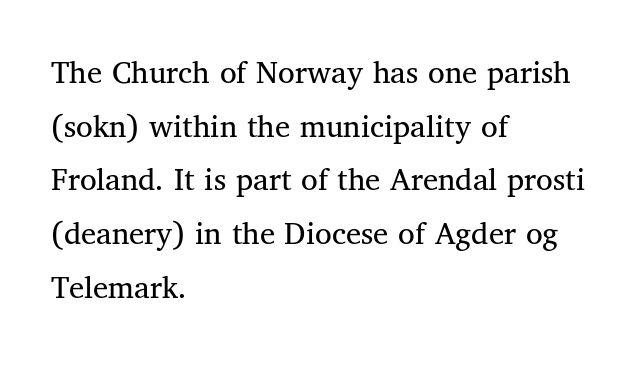
Compared with a typical body face, this is equally light or lighter still. The lines in this sample share a left origin and differ only in where they stop. The passage shown is typed in a proportional face where columns would drift. Descenders hang freely into open space. The letters stand upright; this is a roman face. Caption: standard tracking, unaltered.
